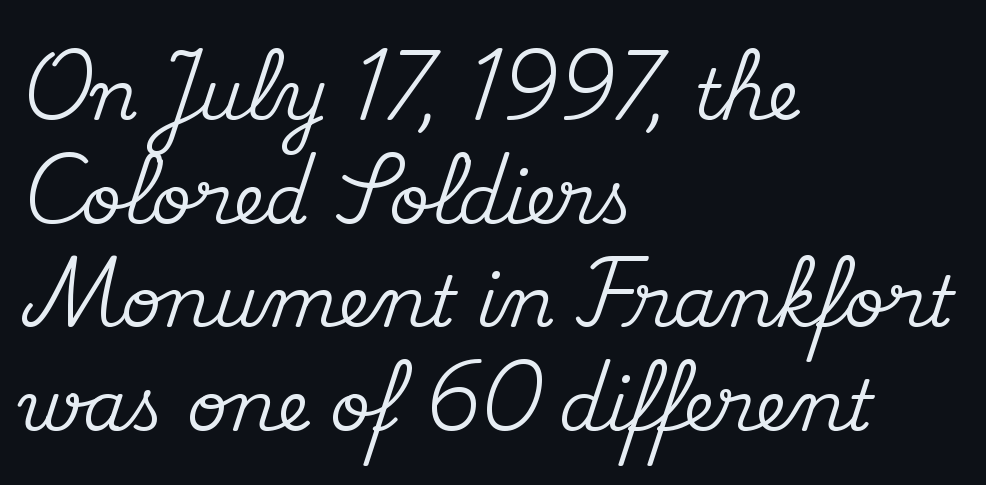
The image shows 70 px serif type; set left-aligned, normal line spacing (1.48x), normal letter spacing, not underlined; medium stroke contrast and a small x-height.
